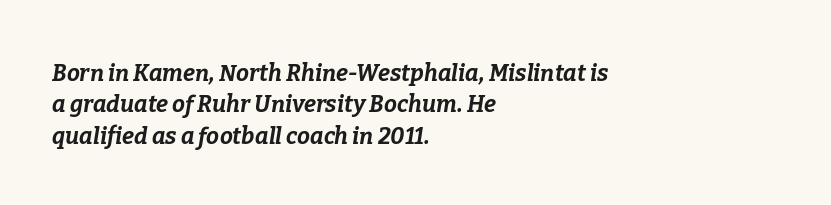
Q: Is the text bold? A: Yes.
Q: Is the text italic (slanted)? A: Yes, it leans right by about 9 degrees.
Q: Is the text underlined? A: No.
Q: How is the paragraph aligned? A: Left-aligned.
Q: Is the spacing between letters normal or unusually wide? A: Normal.
Q: Is the spacing between lines tight, normal or loose? A: Normal.
